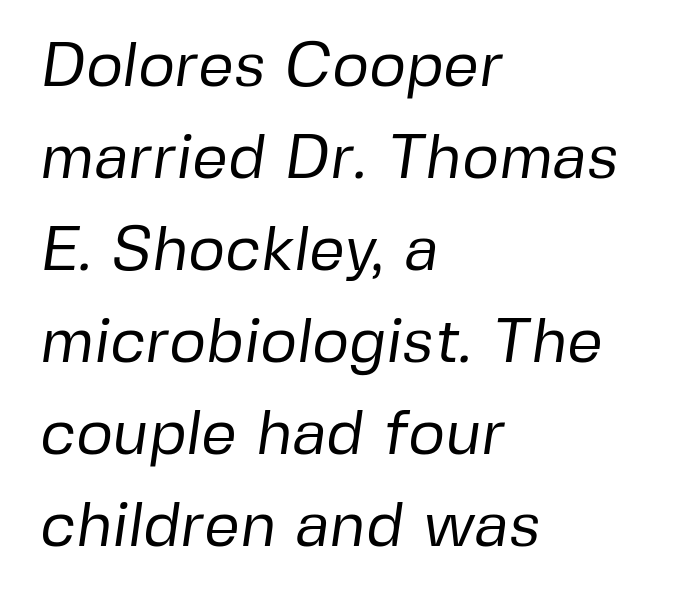
The image shows 63 px regular-weight sans-serif type; set left-aligned, normal line spacing (1.46x), normal letter spacing, not underlined; low stroke contrast and a medium x-height.
